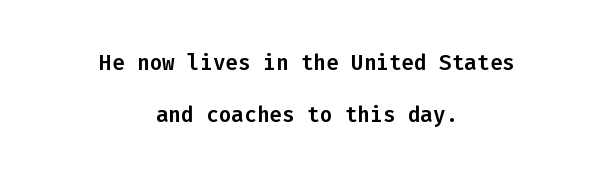
{"italic": "no", "underline": "no", "align": "center", "line_spacing": "loose", "line_spacing_ratio": 2.49, "letter_spacing": "normal", "letter_spacing_em": 0.0, "glyph_px": 21}
